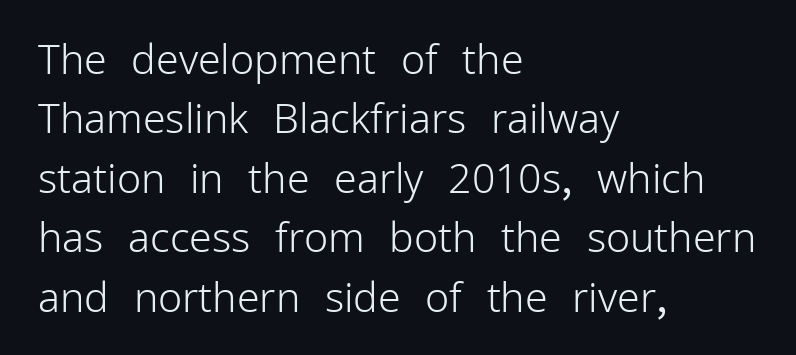
Q: Is the text bold? A: No.
Q: Is the text italic (slanted)? A: No, it is upright.
Q: Is the typeface a serif or a sans-serif typeface? A: Sans-serif.
Q: Is the text underlined? A: No.
Q: How is the paragraph aligned? A: Left-aligned.
Q: Is the spacing between letters normal or unusually wide? A: Normal.
Q: Is the spacing between lines tight, normal or loose? A: Normal.
Q: Width (condensed, normal, or wide)? A: Normal.
Q: Stroke contrast? A: Low.
Q: x-height? A: Medium.
Q: Monospaced? A: No.
